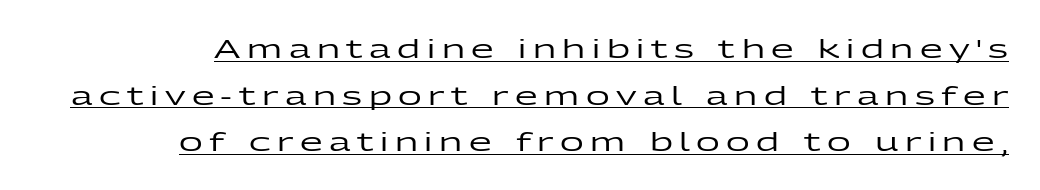
The image shows 26 px text type, upright; set right-aligned, line spacing 1.79x, unusually wide letter spacing (+0.25 em), underlined.
